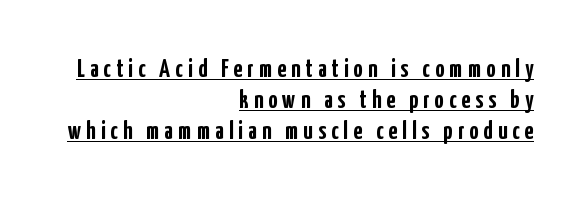
Vertical spacing — default. Tall strokes in this sample are plumb rather than angled. Emphasis by weight is at full strength: bold. Here the glyphs are tracked loosely, breaking word shapes into spaced letters. These lines stack with their right ends in a neat column.
